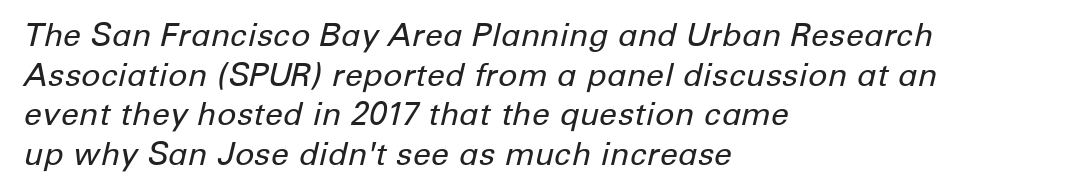
The image shows 32 px regular-weight type, italic (leaning right); set left-aligned, line spacing 1.24x, normal letter spacing, not underlined; low stroke contrast and a medium x-height.
